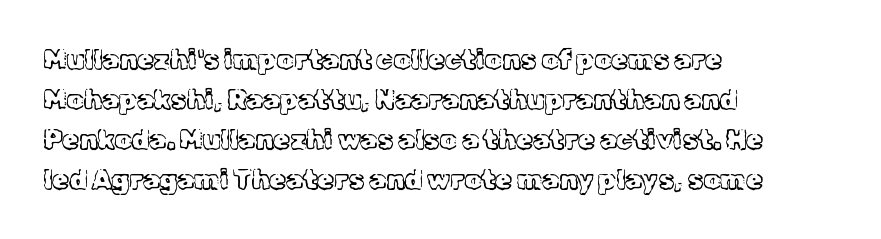
Italic: no, the glyphs are upright roman. Observe the ordinary spacing: letters are neighbours, not strangers. Line spacing here is normal. The zone under the glyphs is completely vacant. These lines stack with their left ends in a neat column.
